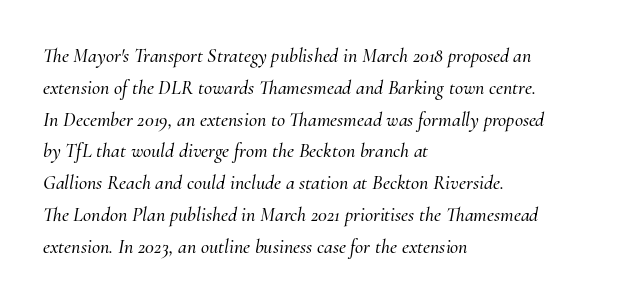
Anything drawn beneath the words? Only blank space. Does the copy run flush right? No — it runs flush left. Each word holds together tightly as a unit, with standard inter-letter gaps. The leading is moderate, giving the passage an even texture. Notice how the stems are inclined rather than vertical — that's the hallmark of italics.
